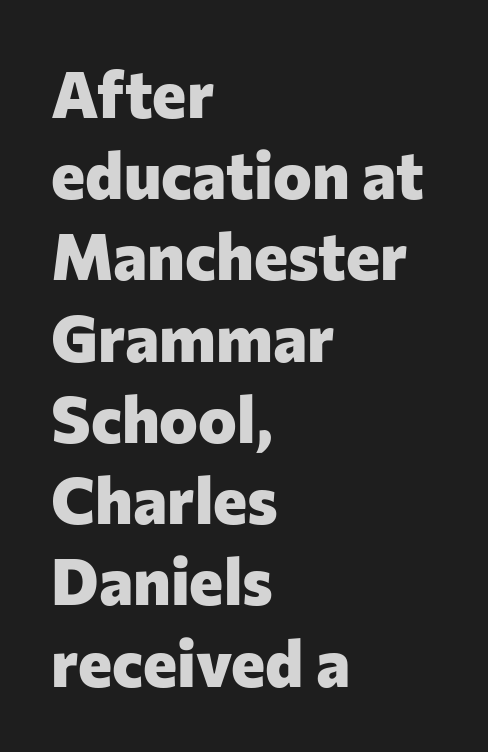
Q: Is the text bold? A: Yes.
Q: Is the text italic (slanted)? A: No, it is upright.
Q: Is the typeface a serif or a sans-serif typeface? A: Sans-serif.
Q: Is the text underlined? A: No.
Q: How is the paragraph aligned? A: Left-aligned.
Q: Is the spacing between letters normal or unusually wide? A: Normal.
Q: Is the spacing between lines tight, normal or loose? A: Normal.
Q: Width (condensed, normal, or wide)? A: Normal.
Q: Stroke contrast? A: Low.
Q: x-height? A: Medium.
Q: Monospaced? A: No.
